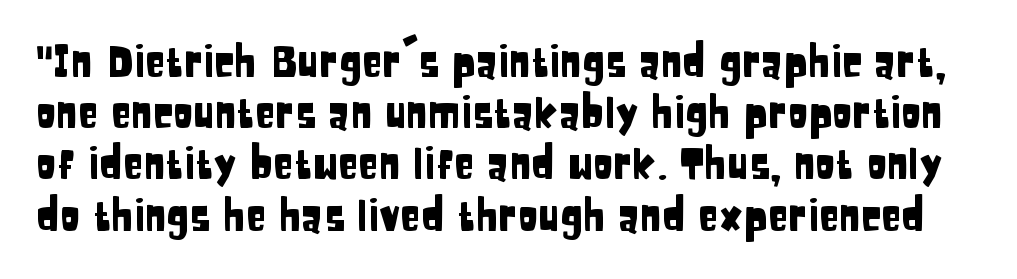
Q: Is the text italic (slanted)? A: No, it is upright.
Q: Is the typeface a serif or a sans-serif typeface? A: Sans-serif.
Q: Is the text underlined? A: No.
Q: Is the spacing between letters normal or unusually wide? A: Normal.
Q: Width (condensed, normal, or wide)? A: Condensed.
Q: Stroke contrast? A: Low.
Q: x-height? A: Large.
Q: Monospaced? A: No.
